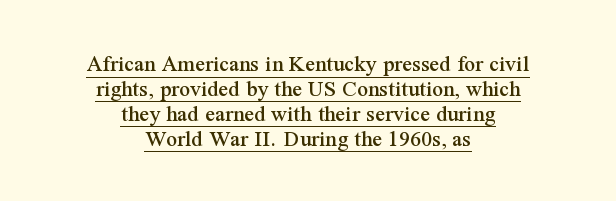
Q: Is the text italic (slanted)? A: No, it is upright.
Q: Is the text underlined? A: Yes.
Q: How is the paragraph aligned? A: Centered.
Q: Is the spacing between letters normal or unusually wide? A: Normal.
Q: Is the spacing between lines tight, normal or loose? A: Tight.
